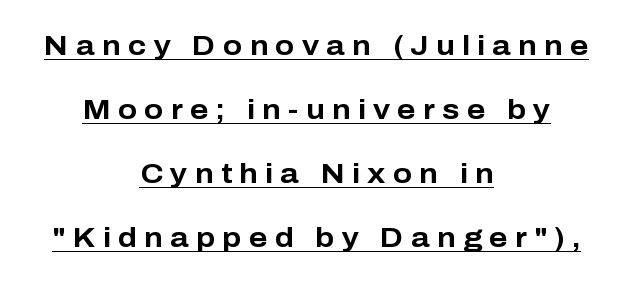
Q: Is the text bold? A: Yes.
Q: Is the text italic (slanted)? A: No, it is upright.
Q: Is the typeface a serif or a sans-serif typeface? A: Sans-serif.
Q: Is the text underlined? A: Yes.
Q: How is the paragraph aligned? A: Centered.
Q: Is the spacing between letters normal or unusually wide? A: Unusually wide.
Q: Is the spacing between lines tight, normal or loose? A: Loose.
Q: Width (condensed, normal, or wide)? A: Normal.
Q: Stroke contrast? A: Low.
Q: x-height? A: Medium.
Q: Monospaced? A: No.
